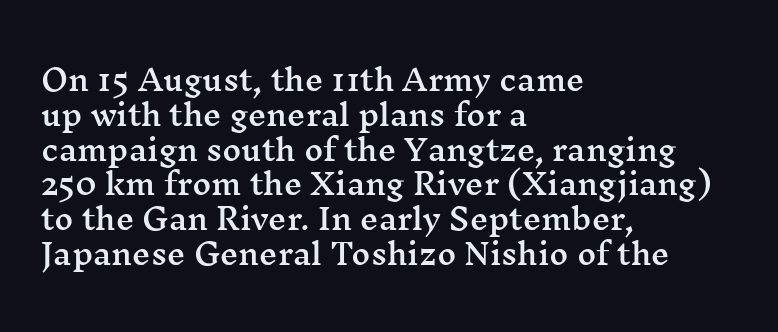
The image shows 29 px wide serif type, upright; set left-aligned, line spacing 1.2x, normal letter spacing, not underlined; medium stroke contrast and a medium x-height.
